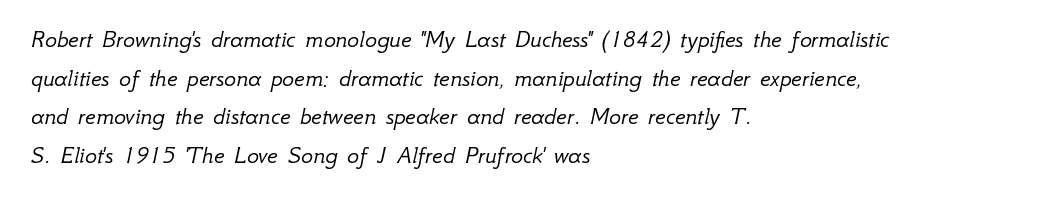
Look at the tracking — it's just the regular setting, nothing added. Yep, that's italic — everything's leaning. In CSS terms this would be text-align: left. The area under the type is left untouched. Is the type heavy? It reads as light-to-regular instead. Regular leading.
